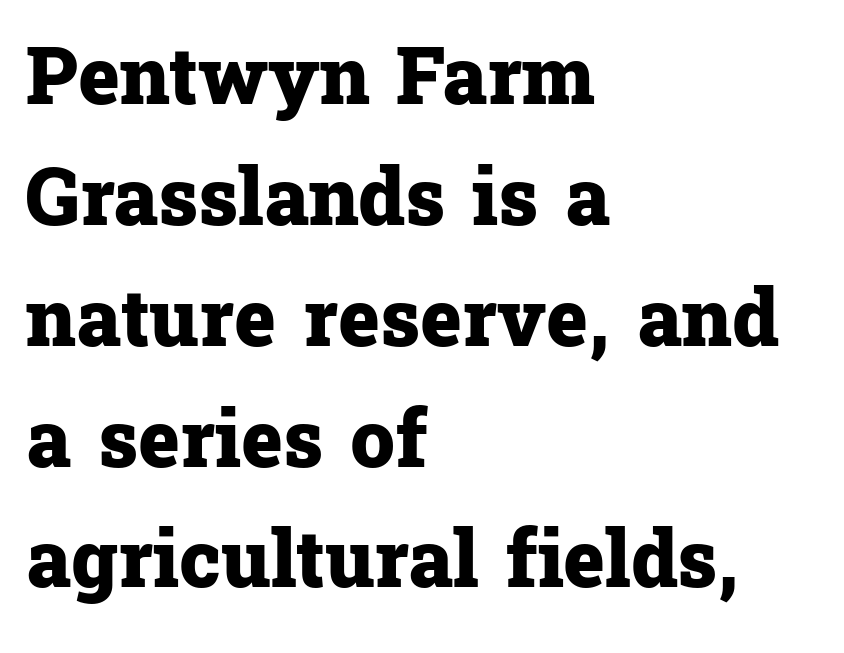
The rows are spaced the way most documents space them. A serif font was chosen for this passage. You could call the tracking neutral — neither tight nor loose. The typesetter chose a ragged-right arrangement here. Weight check: bold — yes, fully.
